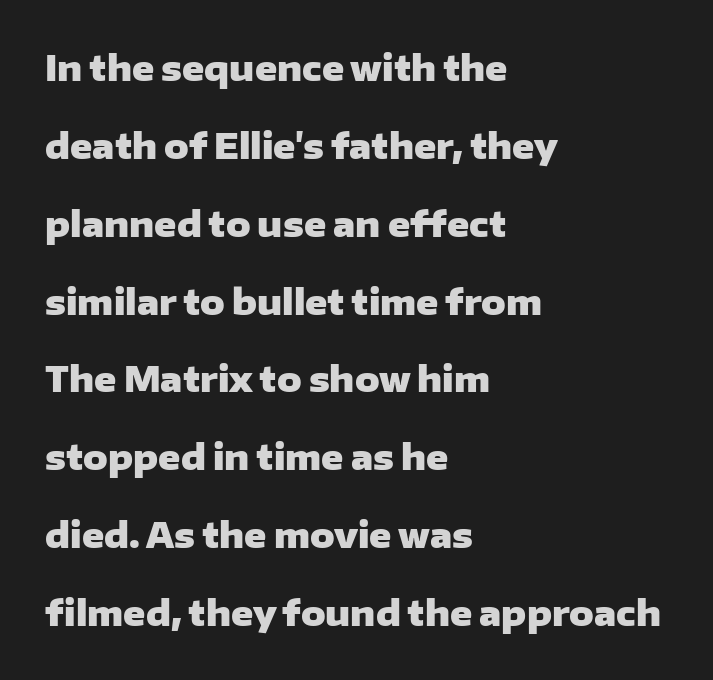
This rendering leaves character spacing at its baseline value. Reading down the block, your eye returns to a fixed left position each line. Does the lettering tilt? It doesn't — this is upright. Here the designer chose a conventional face with non-uniform glyph widths. Leading: increased.
